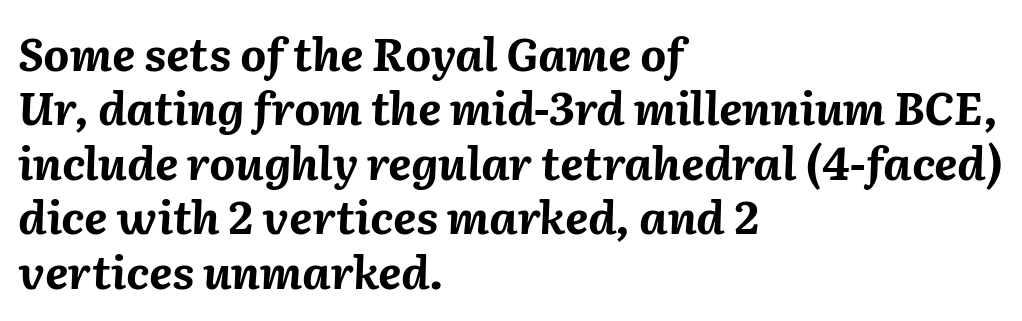
Quick note: underline off. The sample has been set heavy, in full bold. Compared with a centered layout, this one pins lines to the left instead. The face used here is rendered with its standard letterfit. Character widths vary here, with narrow letters taking less room than wide ones.
